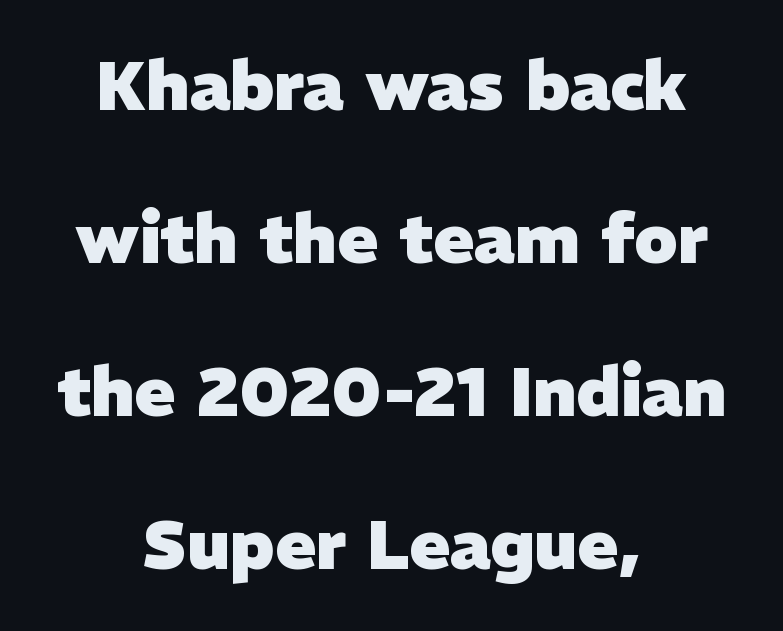
The characters display no serif detailing; their extremities are plain. These lines are rendered in a variable-pitch font. A bare baseline throughout the passage. Every letter is thick-stroked: bold, no question.
